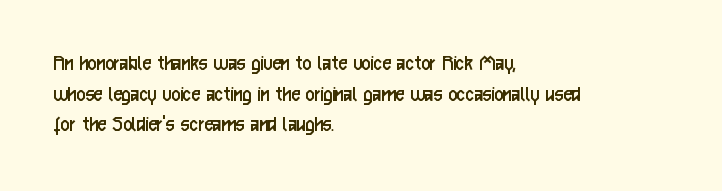
Is the type heavy? It reads as light-to-regular instead. Leftover space on each line is placed entirely after the last word. Characters follow at the spacing the type designer built in. The passage shown stacks its lines at a standard gap.
